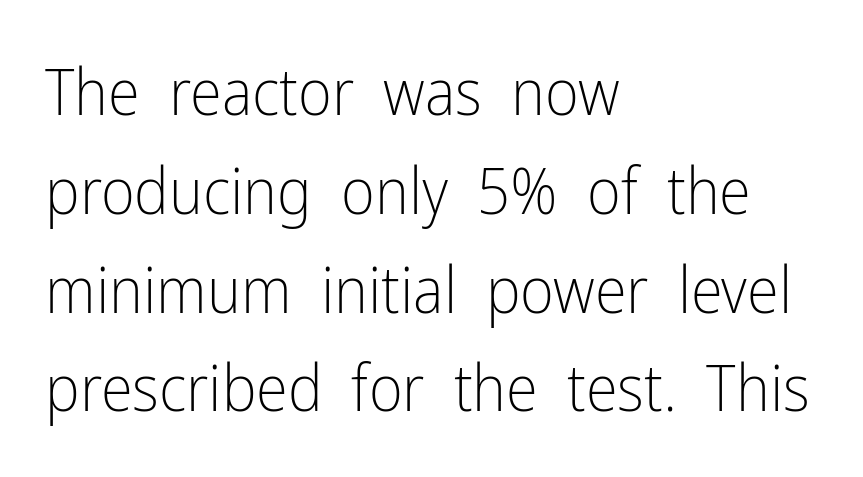
The image shows 65 px light, condensed sans-serif type, upright; set left-aligned, normal line spacing (1.52x), normal letter spacing, not underlined; low stroke contrast and a medium x-height.
